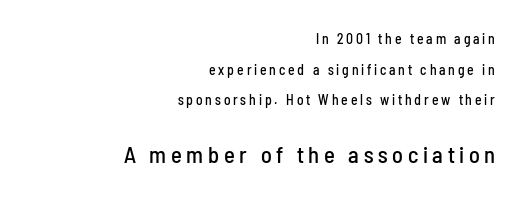
Q: Is the text italic (slanted)? A: No, it is upright.
Q: Is the text underlined? A: No.
Q: How is the paragraph aligned? A: Right-aligned.
Q: Is the spacing between letters normal or unusually wide? A: Unusually wide.
Q: Is the spacing between lines tight, normal or loose? A: Loose.
Q: Which block of text is set in a larger size, the first (top) or the second (bottom)? A: The second (bottom) one.
